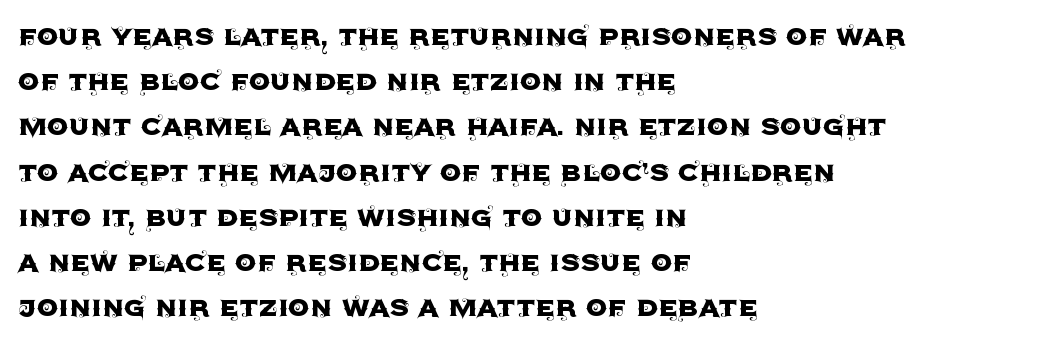
These lines keep a tight, regular rhythm from letter to letter. Notice how the stems are strictly vertical — no italics here. The specimen omits any rule beneath the text block's lines. Serifs: no, the terminals of the letterforms are clean.
